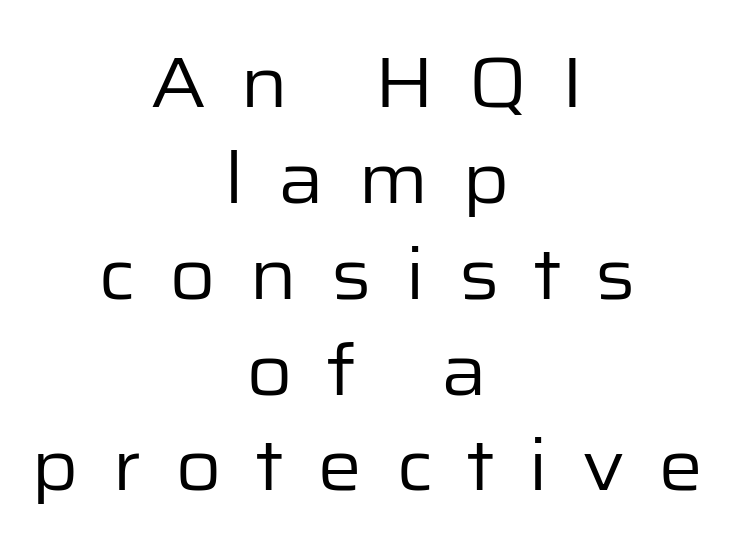
{"serif": "no", "italic": "no", "bold": "no", "weight": "regular", "width": "normal", "stroke_contrast": "low", "x_height": "medium", "monospaced": "no", "underline": "no", "align": "center", "line_spacing": "normal", "line_spacing_ratio": 1.35, "letter_spacing": "wide", "letter_spacing_em": 0.47, "glyph_px": 71}
